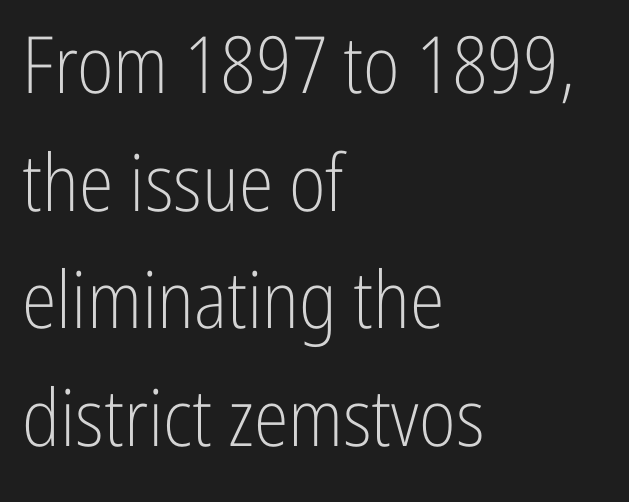
The image shows 79 px light, condensed sans-serif type, upright; set left-aligned, normal line spacing (1.49x), normal letter spacing, not underlined; low stroke contrast and a medium x-height.
